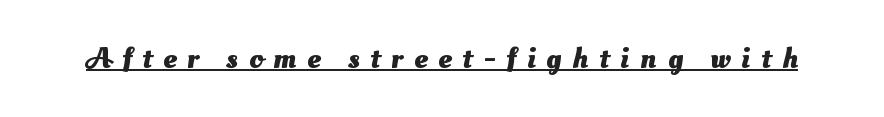
The image shows 30 px heavy sans-serif type; set unusually wide letter spacing (+0.36 em), underlined; medium stroke contrast and a small x-height.
